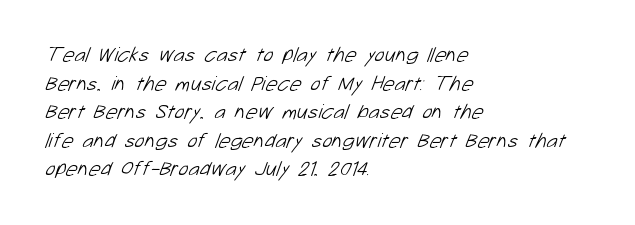
Q: Is the text bold? A: No.
Q: Is the text underlined? A: No.
Q: How is the paragraph aligned? A: Left-aligned.
Q: Is the spacing between letters normal or unusually wide? A: Normal.
Q: Is the spacing between lines tight, normal or loose? A: Normal.
